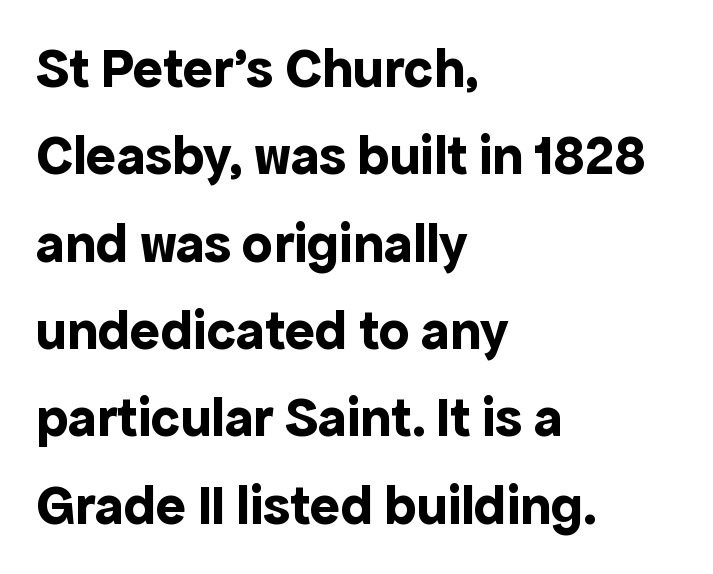
The image shows 56 px bold sans-serif type, upright; set left-aligned, normal line spacing (1.56x), normal letter spacing, not underlined; a medium x-height.
